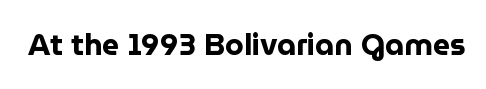
The image shows 30 px bold sans-serif type, upright; set normal letter spacing, not underlined; low stroke contrast and a medium x-height.
